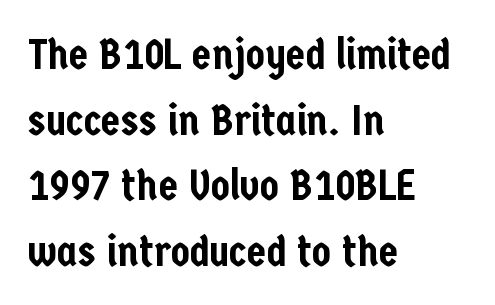
The image shows 44 px condensed sans-serif type, upright; set left-aligned, normal line spacing (1.49x), normal letter spacing, not underlined; low stroke contrast and a medium x-height.
